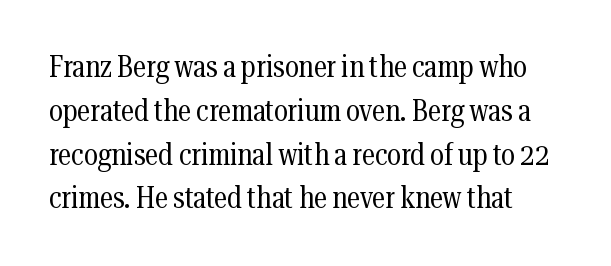
The image shows 30 px regular-weight, condensed serif type, upright; set normal line spacing (1.46x), normal letter spacing, not underlined; medium stroke contrast and a medium x-height.
